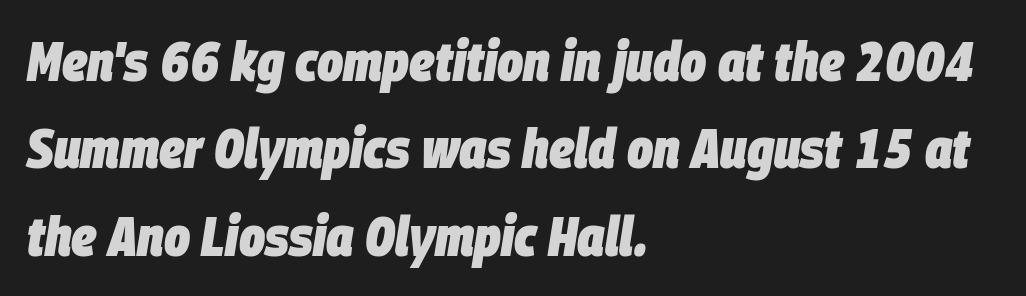
When letters slant like this, we call the style italic. Alignment: flush left. The face used here is proportionally spaced, like ordinary book or web type. Summary of vertical rhythm: regular, with standard interline spacing. The horizontal fit of the characters is conventional and even.
